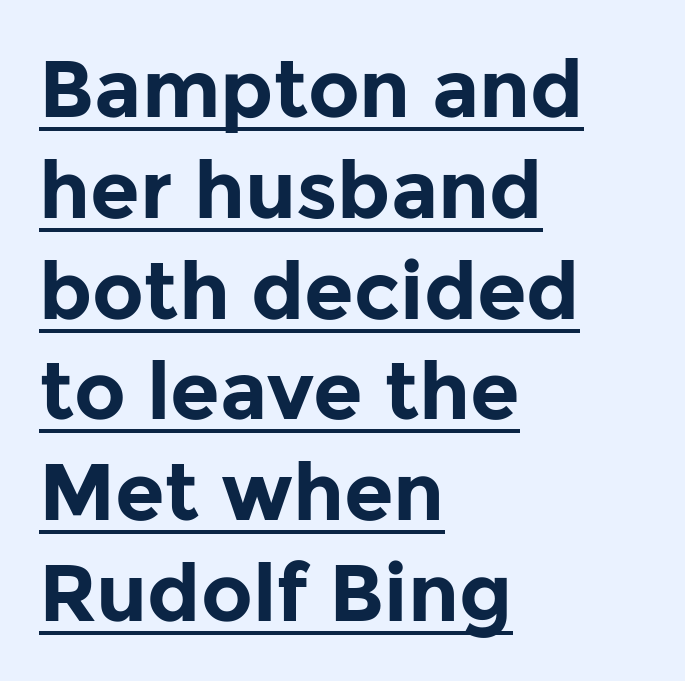
Q: Is the text bold? A: Yes.
Q: Is the text italic (slanted)? A: No, it is upright.
Q: Is the typeface a serif or a sans-serif typeface? A: Sans-serif.
Q: Is the text underlined? A: Yes.
Q: How is the paragraph aligned? A: Left-aligned.
Q: Is the spacing between letters normal or unusually wide? A: Normal.
Q: Is the spacing between lines tight, normal or loose? A: Normal.
Q: Width (condensed, normal, or wide)? A: Normal.
Q: Stroke contrast? A: Low.
Q: x-height? A: Medium.
Q: Monospaced? A: No.
